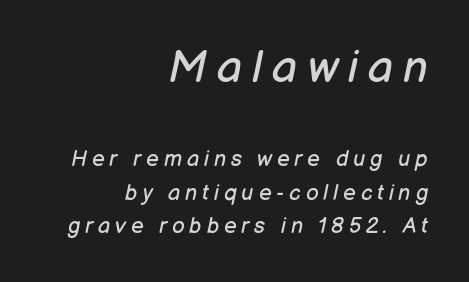
Here the designer chose a conventional face with non-uniform glyph widths. Each new line begins a customary step beneath the previous one. Ink coverage per letter is moderate at most. The whole block is typeset with a tilt. These two chunks differ in scale, with the top chunk taking the larger measure.
